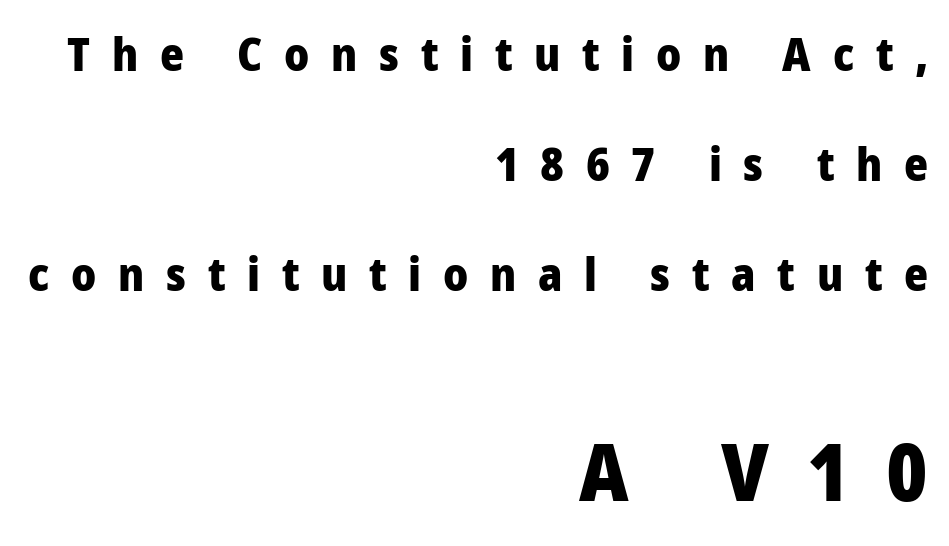
Q: Is the text bold? A: Yes.
Q: Is the text italic (slanted)? A: No, it is upright.
Q: Is the typeface a serif or a sans-serif typeface? A: Sans-serif.
Q: Is the text underlined? A: No.
Q: How is the paragraph aligned? A: Right-aligned.
Q: Is the spacing between letters normal or unusually wide? A: Unusually wide.
Q: Is the spacing between lines tight, normal or loose? A: Loose.
Q: Which block of text is set in a larger size, the first (top) or the second (bottom)? A: The second (bottom) one.
Q: Width (condensed, normal, or wide)? A: Normal.
Q: Stroke contrast? A: Low.
Q: x-height? A: Medium.
Q: Monospaced? A: No.
